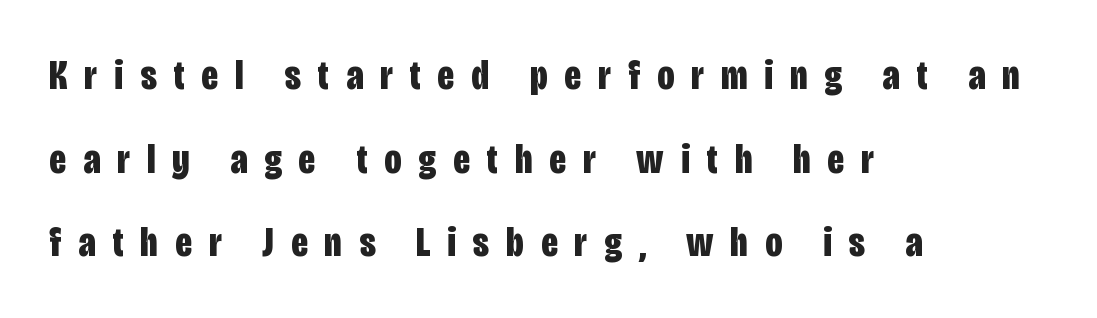
The image shows 42 px bold, condensed sans-serif type, upright; set left-aligned, loose line spacing (1.99x), unusually wide letter spacing (+0.41 em), not underlined; low stroke contrast and a large x-height.
